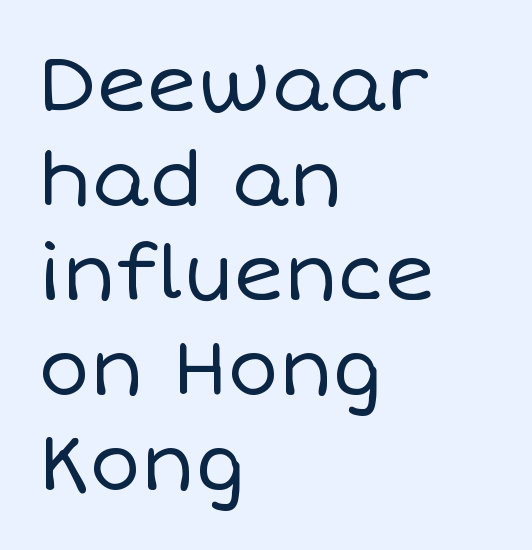
{"italic": "no", "bold": "no", "weight": "regular", "width": "normal", "stroke_contrast": "low", "x_height": "large", "monospaced": "no", "underline": "no", "align": "left", "line_spacing_ratio": 1.23, "letter_spacing": "normal", "letter_spacing_em": 0.0, "glyph_px": 77}
